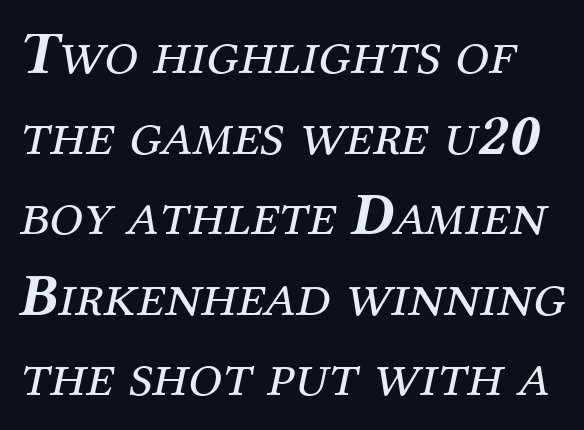
{"serif": "yes", "italic": "yes", "lean": "right", "slant_degrees": 12, "bold": "no", "weight": "regular", "width": "normal", "stroke_contrast": "medium", "x_height": "medium", "monospaced": "no", "underline": "no", "line_spacing": "normal", "line_spacing_ratio": 1.32, "letter_spacing": "normal", "letter_spacing_em": 0.0, "glyph_px": 61}
